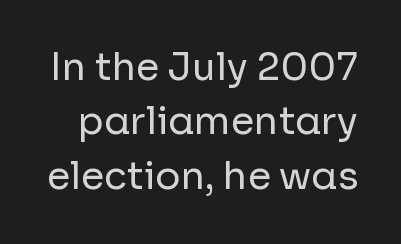
The area under the type is left untouched. Honestly, the letter spacing is just normal — you wouldn't notice it. These lines sit exactly where default settings would place them. These lines are rendered in a variable-pitch font. Caption: face not bold, strokes unweighted. When letters stand straight like this, we call the style roman or upright.
